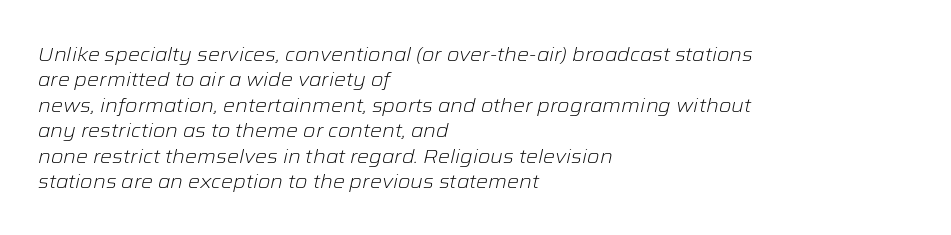
{"italic": "yes", "lean": "right", "slant_degrees": 12, "bold": "no", "underline": "no", "align": "left", "line_spacing": "normal", "line_spacing_ratio": 1.27, "letter_spacing": "normal", "letter_spacing_em": 0.0, "glyph_px": 20}
